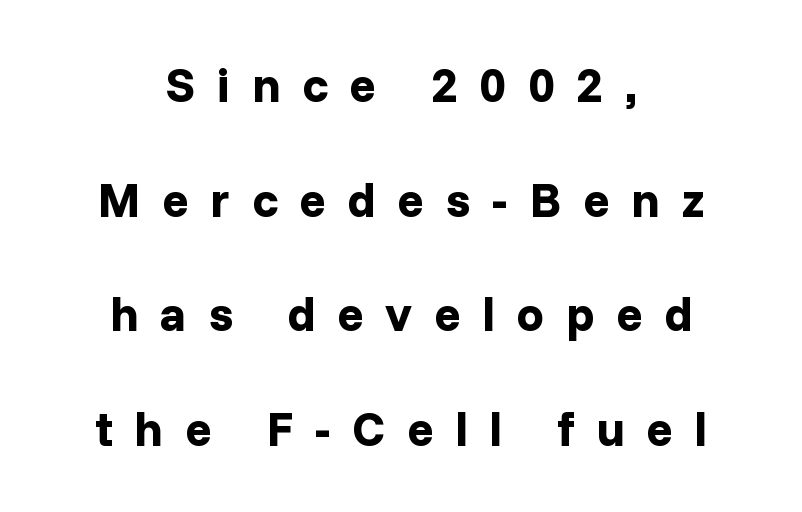
The image shows 49 px bold sans-serif type, upright; set centered, loose line spacing (2.34x), unusually wide letter spacing (+0.44 em), not underlined; low stroke contrast and a medium x-height.
